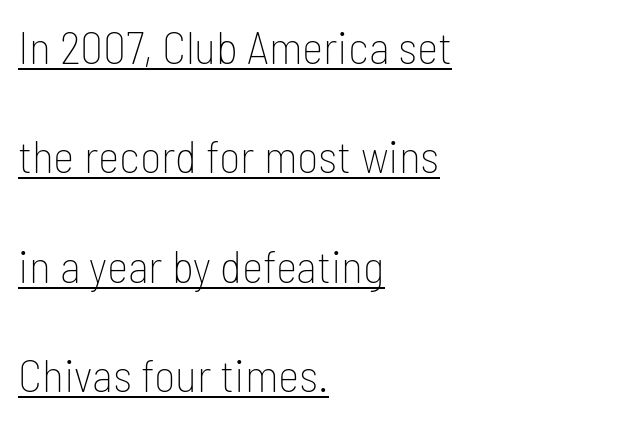
Q: Is the text bold? A: No.
Q: Is the text italic (slanted)? A: No, it is upright.
Q: Is the typeface a serif or a sans-serif typeface? A: Sans-serif.
Q: Is the text underlined? A: Yes.
Q: How is the paragraph aligned? A: Left-aligned.
Q: Is the spacing between letters normal or unusually wide? A: Normal.
Q: Is the spacing between lines tight, normal or loose? A: Loose.
Q: Width (condensed, normal, or wide)? A: Condensed.
Q: Stroke contrast? A: Low.
Q: x-height? A: Medium.
Q: Monospaced? A: No.
